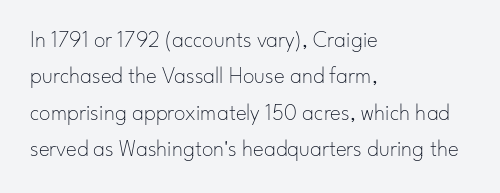
Compared with typical paragraphs, the rows here are spaced about the same. The letterforms sit at book weight or below. Ascenders rise straight up at ninety degrees. The lines are quadded left. Check the space under the baseline: it is left empty. Tracking value appears to be zero — textbook default spacing.
